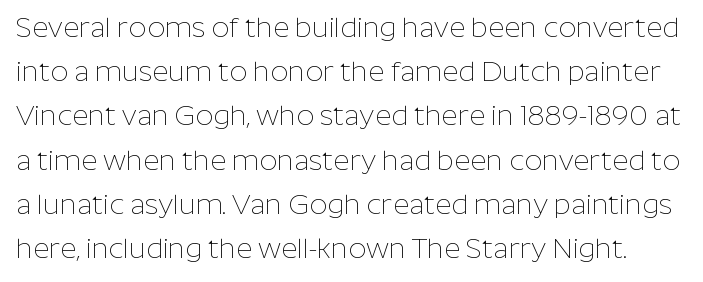
The image shows 28 px thin sans-serif type, upright; set normal line spacing (1.58x), normal letter spacing, not underlined; low stroke contrast and a medium x-height.
